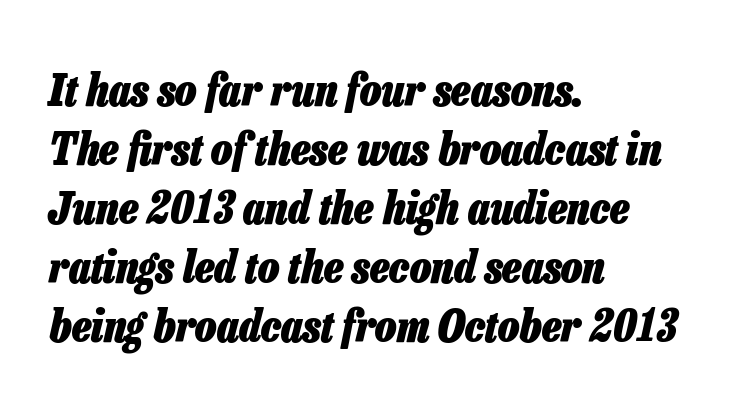
{"italic": "yes", "lean": "right", "slant_degrees": 13, "bold": "yes", "weight": "heavy", "width": "condensed", "stroke_contrast": "low", "x_height": "medium", "monospaced": "no", "underline": "no", "align": "left", "line_spacing": "normal", "line_spacing_ratio": 1.31, "letter_spacing": "normal", "letter_spacing_em": 0.0, "glyph_px": 45}
